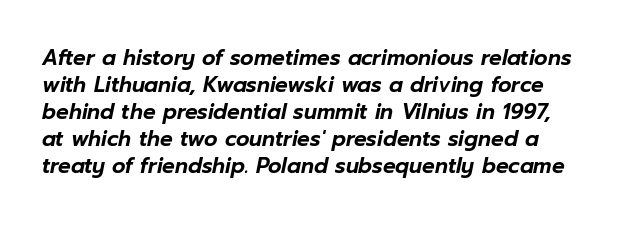
The image shows 21 px text type, italic (leaning right); set left-aligned, normal line spacing (1.29x), normal letter spacing, not underlined.
